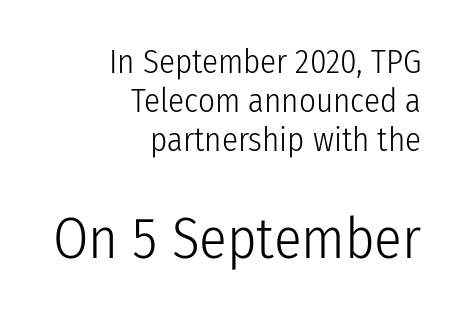
The image shows 57 px light, condensed sans-serif type, upright; set right-aligned, line spacing 1.18x, normal letter spacing, not underlined; the second (bottom) block is 1.73x larger; low stroke contrast and a medium x-height.
